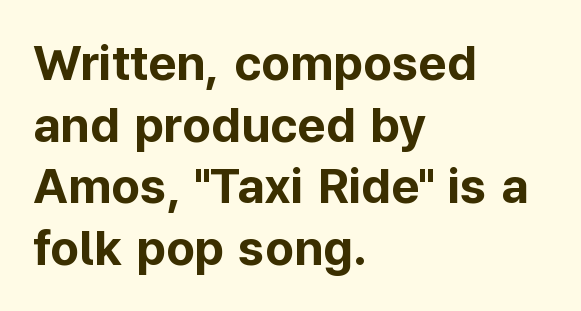
Q: Is the text bold? A: Yes.
Q: Is the text italic (slanted)? A: No, it is upright.
Q: Is the typeface a serif or a sans-serif typeface? A: Sans-serif.
Q: Is the text underlined? A: No.
Q: How is the paragraph aligned? A: Left-aligned.
Q: Is the spacing between letters normal or unusually wide? A: Normal.
Q: Is the spacing between lines tight, normal or loose? A: Normal.
Q: Width (condensed, normal, or wide)? A: Normal.
Q: Stroke contrast? A: Low.
Q: x-height? A: Medium.
Q: Monospaced? A: No.
